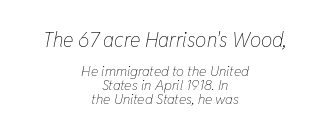
The image shows 20 px text type, italic (leaning right); set centered, tight line spacing (0.97x), normal letter spacing, not underlined; the first (top) block is 1.43x larger.
